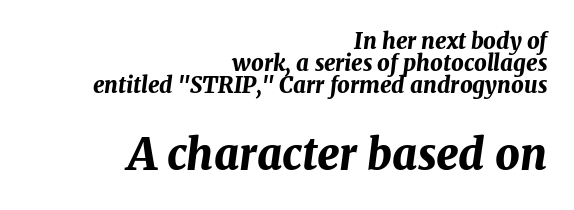
The image shows 43 px bold type, italic (leaning right); set right-aligned, tight line spacing (1.0x), normal letter spacing, not underlined; the second (bottom) block is 1.95x larger; medium stroke contrast and a medium x-height.
